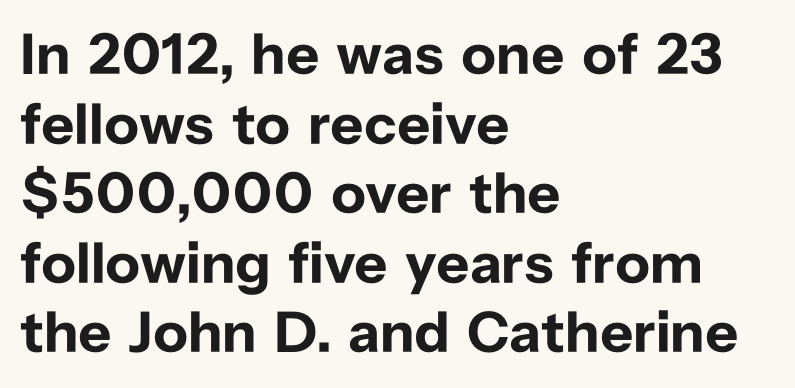
The font family rendered here belongs to the sans-serif group. Honestly, there is no underline to notice here at all. Here the glyphs are tracked normally, forming tight word shapes. These lines are set flush left with a ragged right edge. The specimen reads as upright at a glance.
